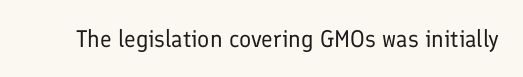
The image shows 24 px text type, upright; set normal letter spacing, not underlined.
